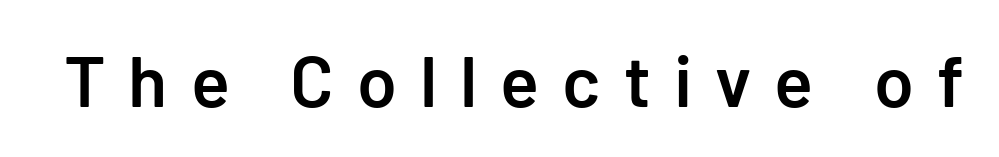
The image shows 72 px semibold sans-serif type, upright; set unusually wide letter spacing (+0.32 em), not underlined; low stroke contrast and a medium x-height.
